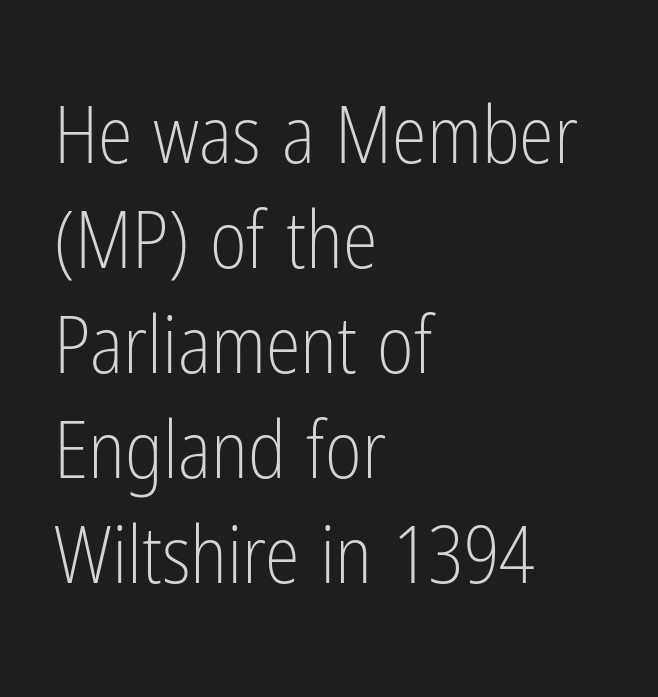
Posture: vertical. Vertically, the passage feels balanced, rows spaced as you'd expect. Nobody touched the tracking dial on this one. Caption: multi-line text, flush left, ragged right. The typesetting does not lean heavy: it is not bold. The type family on display is of the sans-serif kind.
